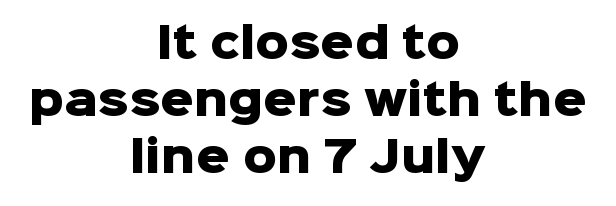
The image shows 42 px heavy sans-serif type, upright; set centered, normal line spacing (1.36x), normal letter spacing, not underlined; low stroke contrast and a medium x-height.
